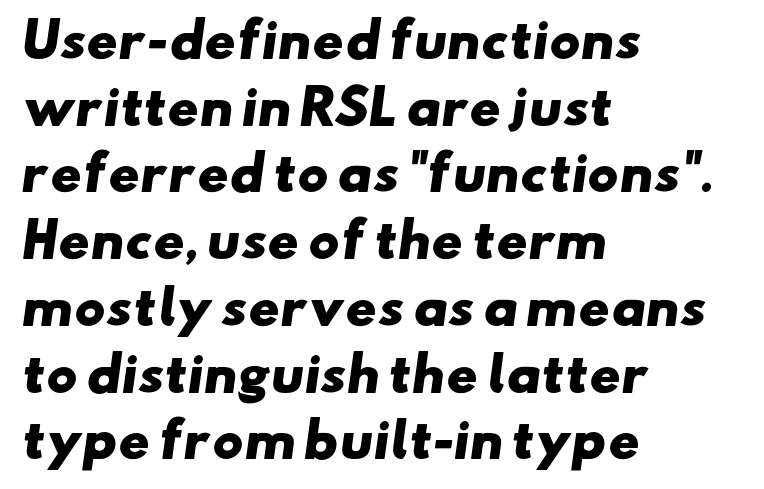
Q: Is the text bold? A: Yes.
Q: Is the typeface a serif or a sans-serif typeface? A: Sans-serif.
Q: Is the text underlined? A: No.
Q: How is the paragraph aligned? A: Left-aligned.
Q: Is the spacing between letters normal or unusually wide? A: Normal.
Q: Is the spacing between lines tight, normal or loose? A: Normal.
Q: Width (condensed, normal, or wide)? A: Wide.
Q: Stroke contrast? A: Low.
Q: x-height? A: Small.
Q: Monospaced? A: No.
